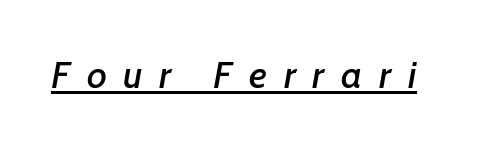
{"serif": "no", "width": "normal", "stroke_contrast": "low", "x_height": "medium", "monospaced": "no", "underline": "yes", "letter_spacing": "wide", "letter_spacing_em": 0.44, "glyph_px": 38}
